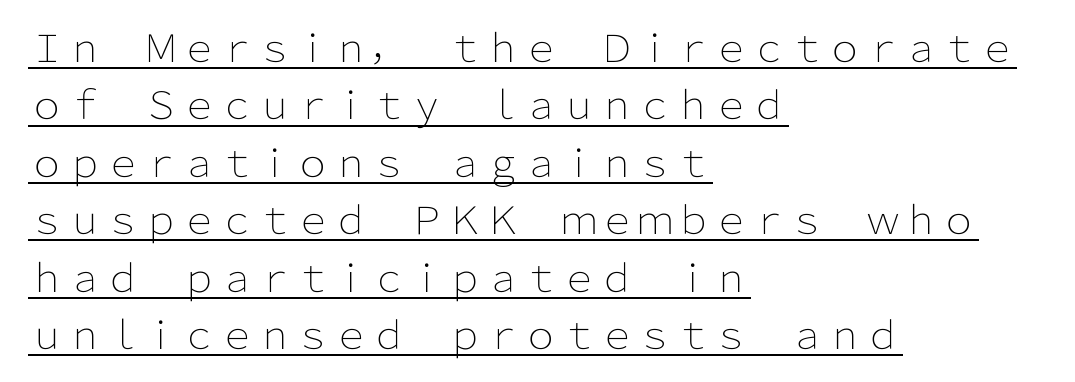
Q: Is the text bold? A: No.
Q: Is the text italic (slanted)? A: No, it is upright.
Q: Is the typeface a serif or a sans-serif typeface? A: Sans-serif.
Q: Is the text underlined? A: Yes.
Q: How is the paragraph aligned? A: Left-aligned.
Q: Is the spacing between letters normal or unusually wide? A: Normal.
Q: Is the spacing between lines tight, normal or loose? A: Normal.
Q: Width (condensed, normal, or wide)? A: Normal.
Q: Stroke contrast? A: Low.
Q: x-height? A: Medium.
Q: Monospaced? A: No.
